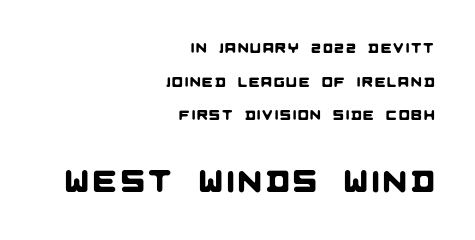
The image shows 31 px sans-serif type; set right-aligned, loose line spacing (2.4x), not underlined; the second (bottom) block is 2.21x larger; low stroke contrast and a large x-height.
